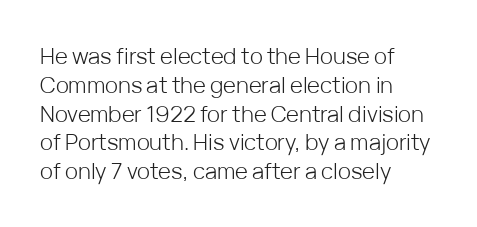
The image shows 22 px text type, upright; set left-aligned, normal line spacing (1.31x), normal letter spacing, not underlined.
